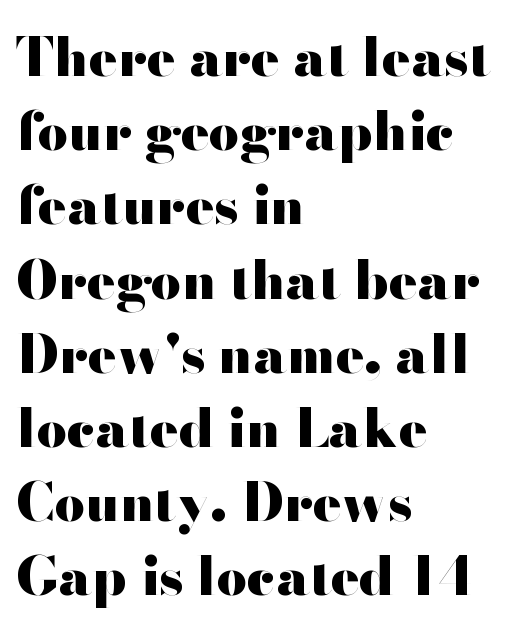
Underlining? Definitely not there. You could call the tracking neutral — neither tight nor loose. Ascenders rise straight up at ninety degrees. Grotesque or geometric, the face here clearly has no serifs. You could not count columns in this text — the font is proportionally spaced.
